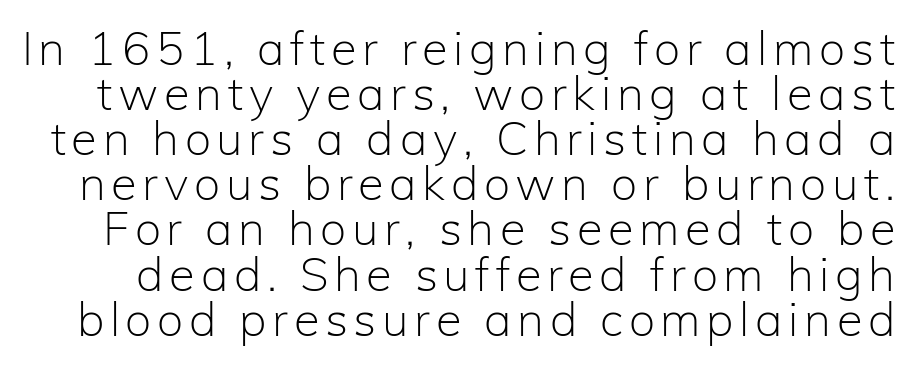
{"serif": "no", "italic": "no", "bold": "no", "weight": "light", "width": "normal", "stroke_contrast": "low", "x_height": "medium", "monospaced": "no", "underline": "no", "line_spacing": "tight", "line_spacing_ratio": 0.96, "glyph_px": 47}
